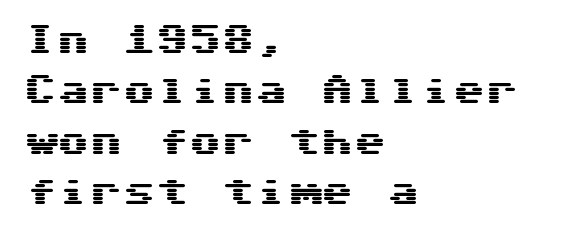
Q: Is the text italic (slanted)? A: No, it is upright.
Q: Is the typeface a serif or a sans-serif typeface? A: Sans-serif.
Q: Is the text underlined? A: No.
Q: How is the paragraph aligned? A: Left-aligned.
Q: Is the spacing between letters normal or unusually wide? A: Normal.
Q: Is the spacing between lines tight, normal or loose? A: Normal.
Q: Width (condensed, normal, or wide)? A: Wide.
Q: Stroke contrast? A: Medium.
Q: x-height? A: Medium.
